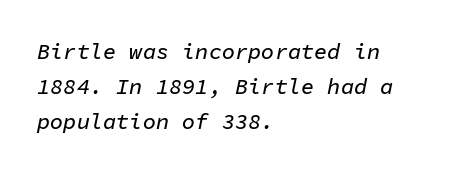
These lines stack with their left ends in a neat column. Nobody touched the tracking dial on this one. Only glyphs here, with clear space below each row. How would I describe the line gaps? Plain and ordinary. A typesetter would mark this as italic.
